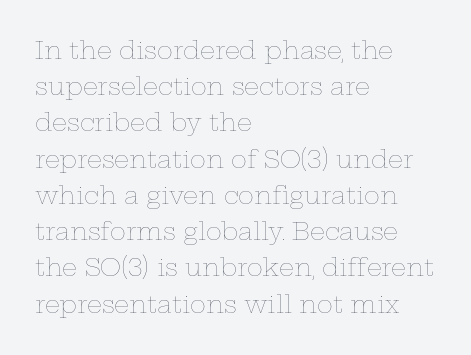
Default kerning and tracking; the words read as compact shapes. Tall strokes in this sample are plumb rather than angled. This rendering uses left alignment, leaving the right contour irregular. Students, observe: this is what conventionally led text looks like. Each stroke keeps to a modest, everyday thickness or less. Honestly, there is no underline to notice here at all.
